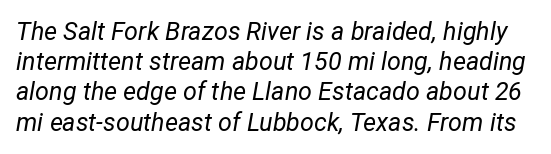
{"italic": "yes", "lean": "right", "slant_degrees": 12, "bold": "no", "underline": "no", "line_spacing_ratio": 1.21, "letter_spacing": "normal", "letter_spacing_em": 0.0, "glyph_px": 25}
